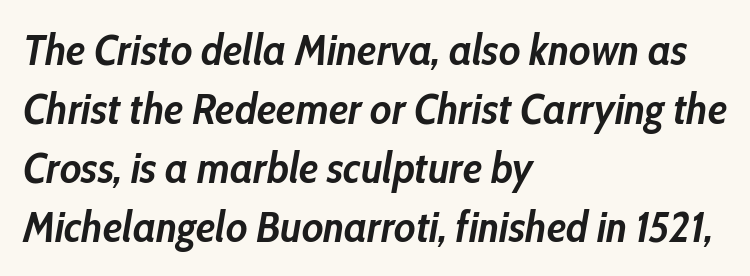
{"italic": "yes", "lean": "right", "slant_degrees": 10, "bold": "yes", "weight": "semibold", "width": "condensed", "stroke_contrast": "low", "x_height": "medium", "monospaced": "no", "underline": "no", "align": "left", "line_spacing": "normal", "line_spacing_ratio": 1.37, "letter_spacing": "normal", "letter_spacing_em": 0.0, "glyph_px": 43}
